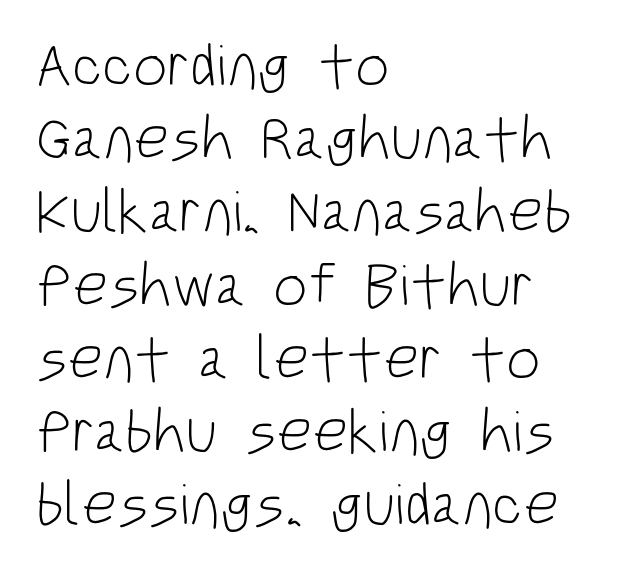
{"serif": "no", "italic": "no", "bold": "no", "weight": "light", "width": "condensed", "stroke_contrast": "low", "x_height": "large", "monospaced": "no", "underline": "no", "align": "left", "line_spacing_ratio": 1.2, "letter_spacing": "normal", "letter_spacing_em": 0.0, "glyph_px": 61}
